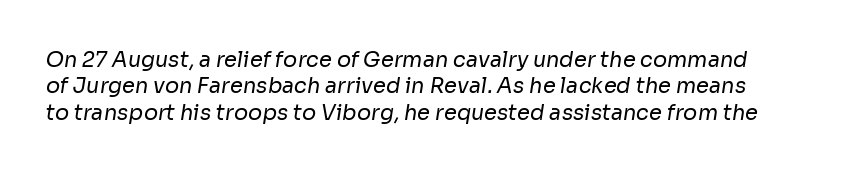
{"bold": "no", "underline": "no", "line_spacing": "normal", "line_spacing_ratio": 1.26, "letter_spacing": "normal", "letter_spacing_em": 0.0, "glyph_px": 21}
